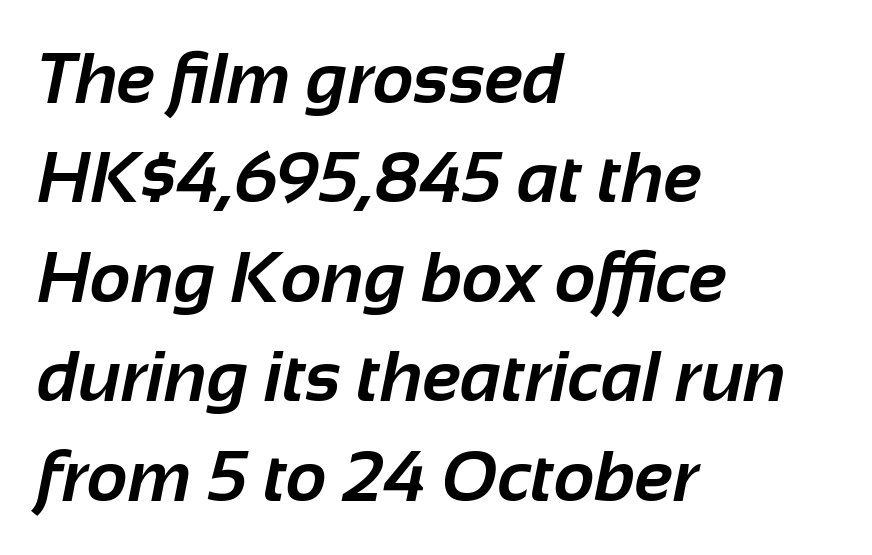
Q: Is the text bold? A: Yes.
Q: Is the typeface a serif or a sans-serif typeface? A: Sans-serif.
Q: Is the text underlined? A: No.
Q: How is the paragraph aligned? A: Left-aligned.
Q: Is the spacing between letters normal or unusually wide? A: Normal.
Q: Is the spacing between lines tight, normal or loose? A: Normal.
Q: Width (condensed, normal, or wide)? A: Normal.
Q: Stroke contrast? A: Low.
Q: x-height? A: Medium.
Q: Monospaced? A: No.
